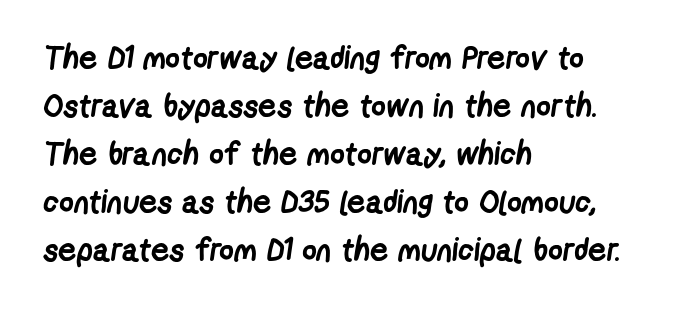
The image shows 32 px semibold, condensed sans-serif type; set left-aligned, normal line spacing (1.5x), normal letter spacing, not underlined; low stroke contrast and a medium x-height.
